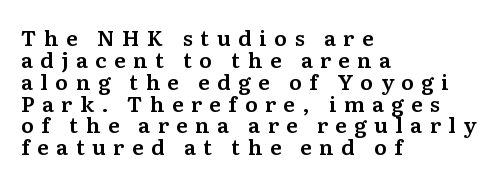
{"italic": "no", "underline": "no", "align": "left", "line_spacing": "tight", "line_spacing_ratio": 1.04, "letter_spacing": "wide", "letter_spacing_em": 0.36, "glyph_px": 21}
